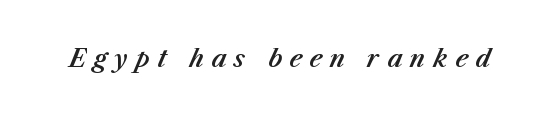
Q: Is the text italic (slanted)? A: Yes, it leans right by about 23 degrees.
Q: Is the text underlined? A: No.
Q: Is the spacing between letters normal or unusually wide? A: Unusually wide.
